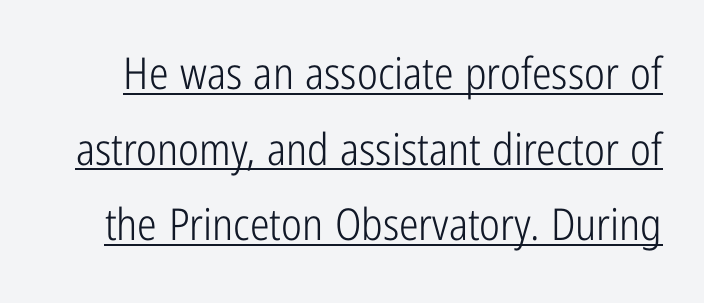
Italic: no, the glyphs are upright roman. To sum up the face: it is a sans, with no serifs. Honestly, the underline is the first thing you notice here. Spacing verdict: proportional, widths tailored to each character. Standard letterfit; no display-style spreading of the glyphs.
